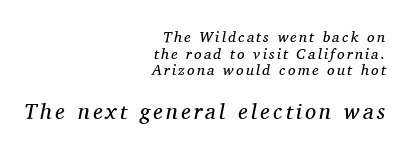
Q: Is the text bold? A: No.
Q: Is the text italic (slanted)? A: Yes, it leans right by about 11 degrees.
Q: Is the text underlined? A: No.
Q: How is the paragraph aligned? A: Right-aligned.
Q: Is the spacing between lines tight, normal or loose? A: Tight.
Q: Which block of text is set in a larger size, the first (top) or the second (bottom)? A: The second (bottom) one.
